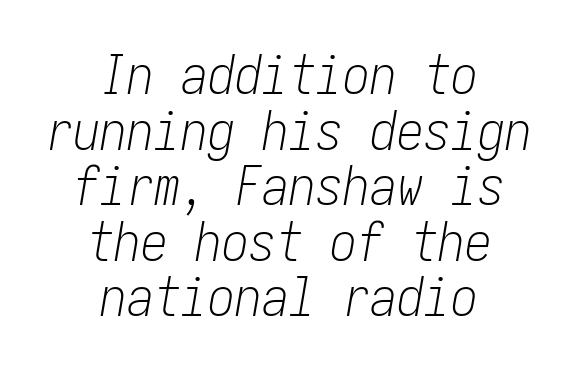
Q: Is the text bold? A: No.
Q: Is the text italic (slanted)? A: Yes, it leans right by about 10 degrees.
Q: Is the text underlined? A: No.
Q: How is the paragraph aligned? A: Centered.
Q: Is the spacing between letters normal or unusually wide? A: Normal.
Q: Is the spacing between lines tight, normal or loose? A: Tight.
Q: Width (condensed, normal, or wide)? A: Condensed.
Q: Stroke contrast? A: Low.
Q: x-height? A: Medium.
